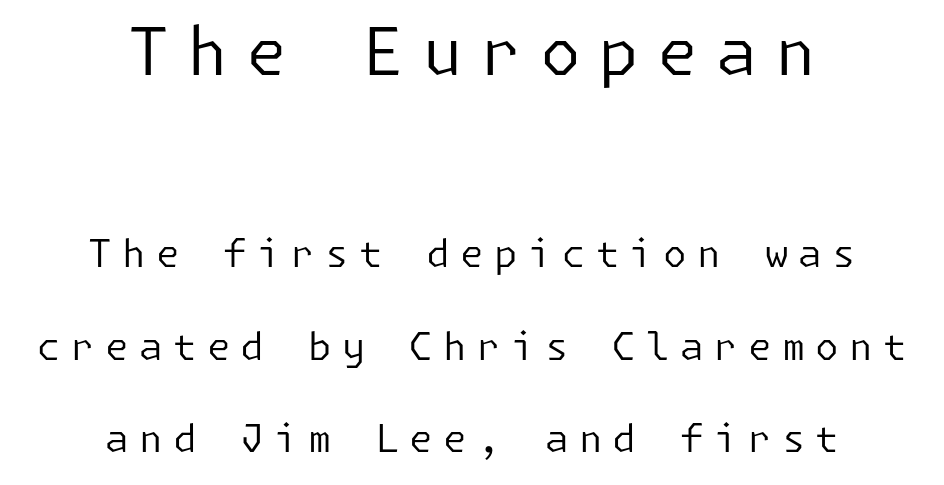
Q: Is the text bold? A: No.
Q: Is the text italic (slanted)? A: No, it is upright.
Q: Is the typeface a serif or a sans-serif typeface? A: Sans-serif.
Q: Is the text underlined? A: No.
Q: How is the paragraph aligned? A: Centered.
Q: Is the spacing between letters normal or unusually wide? A: Unusually wide.
Q: Is the spacing between lines tight, normal or loose? A: Loose.
Q: Which block of text is set in a larger size, the first (top) or the second (bottom)? A: The first (top) one.
Q: Width (condensed, normal, or wide)? A: Normal.
Q: Stroke contrast? A: Low.
Q: x-height? A: Medium.
